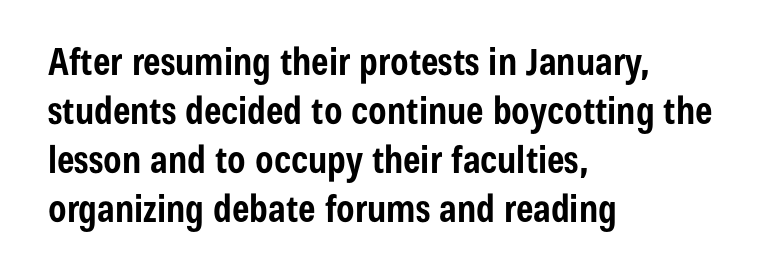
Q: Is the text bold? A: Yes.
Q: Is the text italic (slanted)? A: No, it is upright.
Q: Is the typeface a serif or a sans-serif typeface? A: Sans-serif.
Q: Is the text underlined? A: No.
Q: How is the paragraph aligned? A: Left-aligned.
Q: Is the spacing between letters normal or unusually wide? A: Normal.
Q: Is the spacing between lines tight, normal or loose? A: Normal.
Q: Width (condensed, normal, or wide)? A: Condensed.
Q: Stroke contrast? A: Low.
Q: x-height? A: Medium.
Q: Monospaced? A: No.
